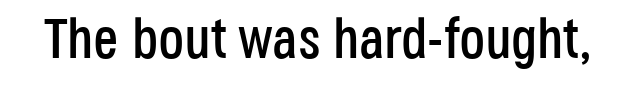
Anything drawn beneath the words? Only blank space. You could call the tracking neutral — neither tight nor loose. Do the characters align in a grid? No, the font is proportional. This sample uses a sans-serif face.
